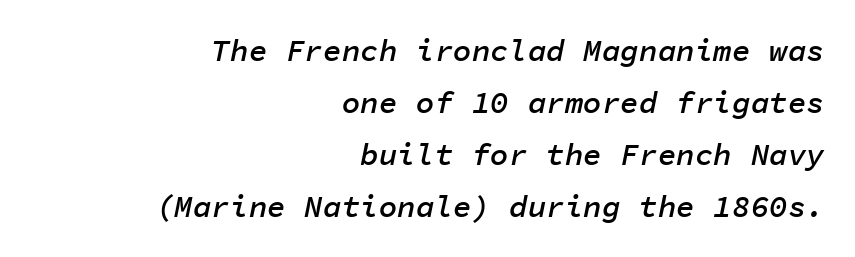
{"italic": "yes", "lean": "right", "slant_degrees": 11, "bold": "semi", "weight": "semibold", "width": "normal", "stroke_contrast": "low", "x_height": "medium", "monospaced": "yes", "underline": "no", "align": "right", "line_spacing": "normal", "line_spacing_ratio": 1.68, "letter_spacing": "normal", "letter_spacing_em": 0.0, "glyph_px": 31}
